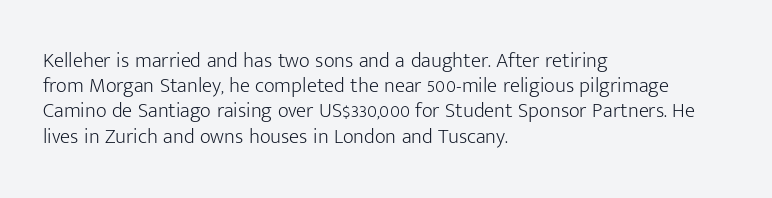
The letterforms sit shoulder to shoulder at normal distance. Typeset ragged right — the left edge is the straight one. The lettering holds an erect, upright posture throughout. Vertical stems look standard width or narrower in stroke. Beneath every word, the page is bare.
